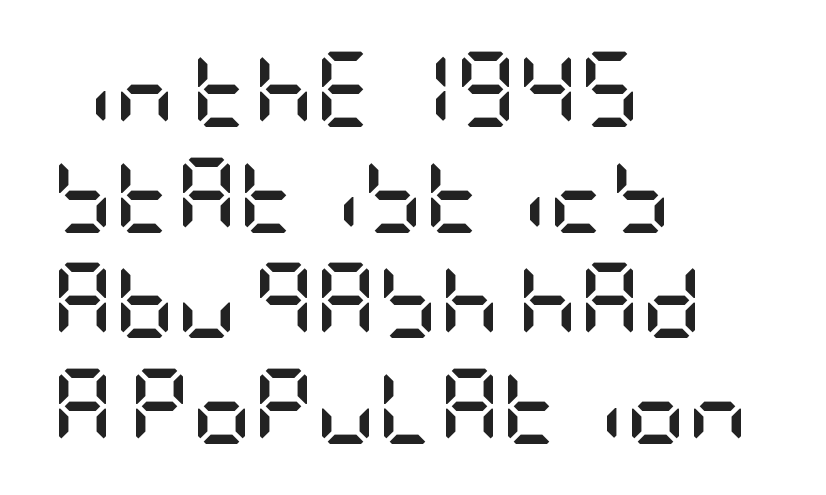
{"serif": "no", "italic": "no", "bold": "yes", "weight": "semibold", "width": "condensed", "stroke_contrast": "low", "x_height": "large", "underline": "no", "align": "left", "line_spacing": "normal", "line_spacing_ratio": 1.39, "letter_spacing": "normal", "letter_spacing_em": 0.0, "glyph_px": 76}
